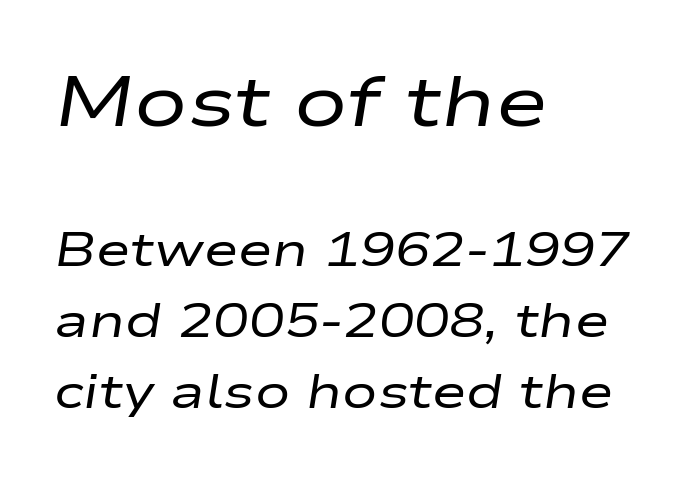
Q: Is the text bold? A: No.
Q: Is the text italic (slanted)? A: Yes, it leans right by about 9 degrees.
Q: Is the text underlined? A: No.
Q: How is the paragraph aligned? A: Left-aligned.
Q: Is the spacing between letters normal or unusually wide? A: Normal.
Q: Is the spacing between lines tight, normal or loose? A: Normal.
Q: Which block of text is set in a larger size, the first (top) or the second (bottom)? A: The first (top) one.
Q: Width (condensed, normal, or wide)? A: Wide.
Q: Stroke contrast? A: Low.
Q: x-height? A: Medium.
Q: Monospaced? A: No.
